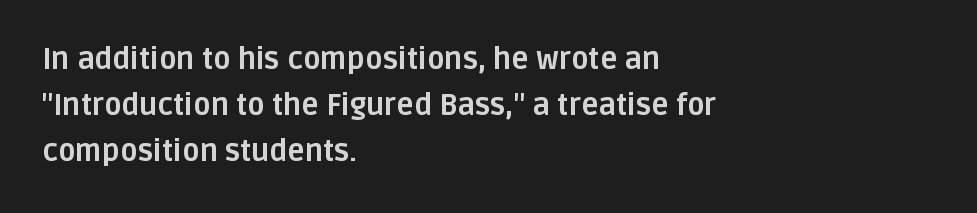
Beneath every word, the page is bare. No extra tracking has been applied to these lines. The designer went with a sans here, leaving each stem footless. Looks like regular typesetting: each glyph gets only the width it needs. Thick stems and heavy bowls — unmistakably bold.
